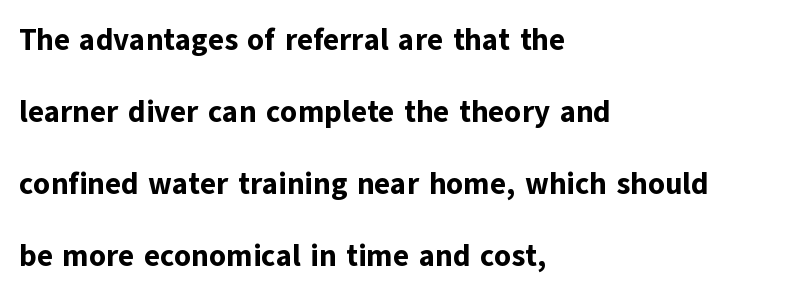
Q: Is the text bold? A: Yes.
Q: Is the text italic (slanted)? A: No, it is upright.
Q: Is the typeface a serif or a sans-serif typeface? A: Sans-serif.
Q: Is the text underlined? A: No.
Q: How is the paragraph aligned? A: Left-aligned.
Q: Is the spacing between letters normal or unusually wide? A: Normal.
Q: Is the spacing between lines tight, normal or loose? A: Loose.
Q: Width (condensed, normal, or wide)? A: Normal.
Q: Stroke contrast? A: Low.
Q: x-height? A: Medium.
Q: Monospaced? A: No.
